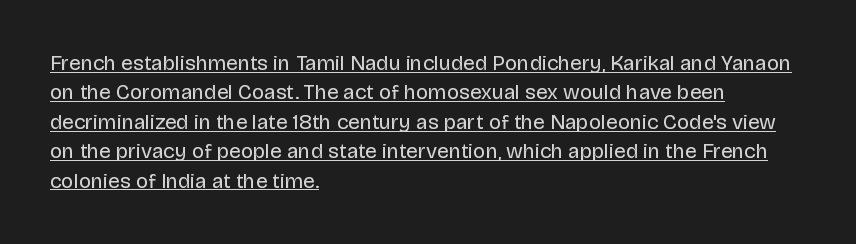
The image shows 21 px text type, upright; set left-aligned, normal line spacing (1.4x), normal letter spacing, underlined.
